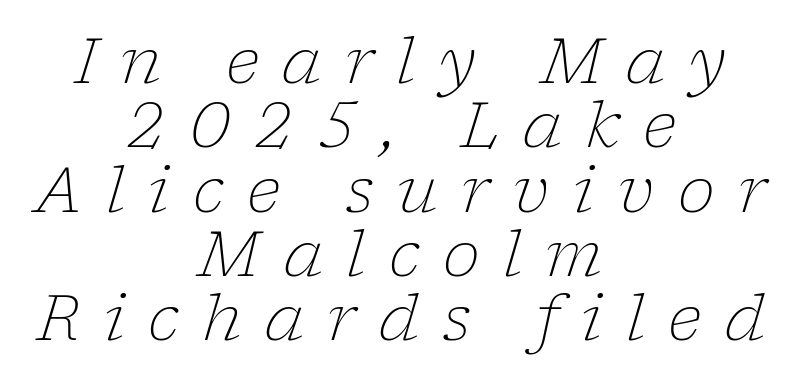
The image shows 63 px light serif type, italic (leaning right); set centered, tight line spacing (1.02x), unusually wide letter spacing (+0.37 em), not underlined; low stroke contrast and a medium x-height.
